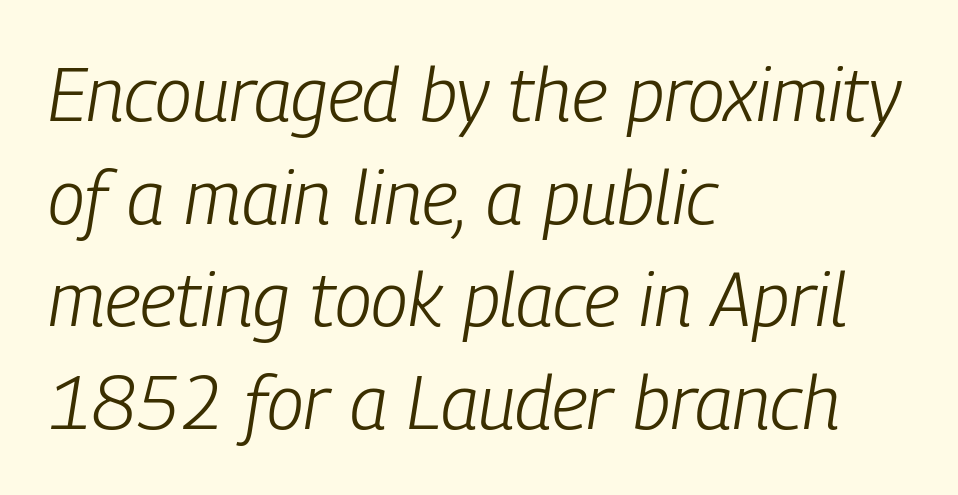
The image shows 75 px light, condensed type, italic (leaning right); set left-aligned, normal line spacing (1.37x), normal letter spacing, not underlined; low stroke contrast and a medium x-height.
